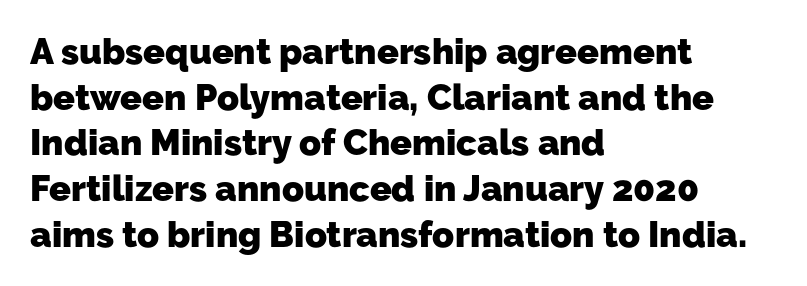
Q: Is the text bold? A: Yes.
Q: Is the typeface a serif or a sans-serif typeface? A: Sans-serif.
Q: Is the text underlined? A: No.
Q: How is the paragraph aligned? A: Left-aligned.
Q: Is the spacing between letters normal or unusually wide? A: Normal.
Q: Is the spacing between lines tight, normal or loose? A: Normal.
Q: Width (condensed, normal, or wide)? A: Normal.
Q: Stroke contrast? A: Low.
Q: x-height? A: Medium.
Q: Monospaced? A: No.
